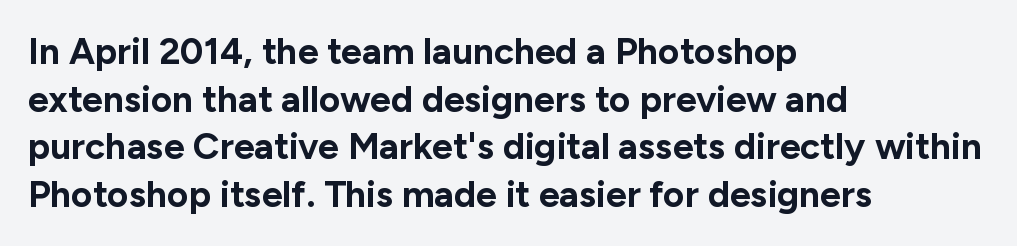
The image shows 37 px bold sans-serif type, upright; set left-aligned, normal line spacing (1.29x), normal letter spacing, not underlined; low stroke contrast and a medium x-height.
